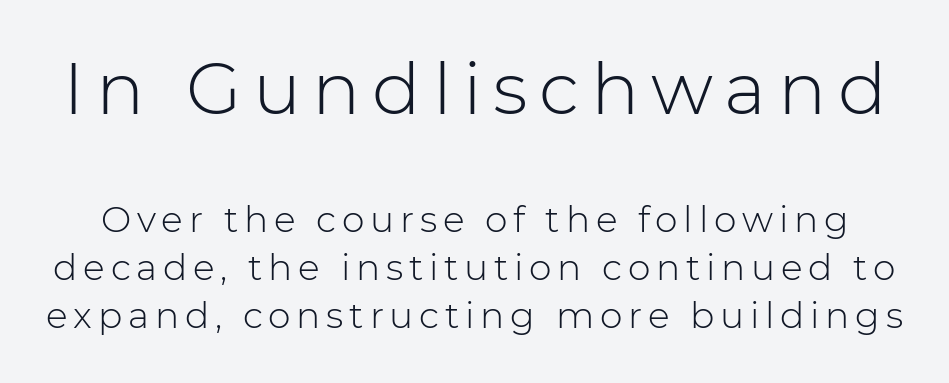
Upright lettering throughout. Does the type have serifs? No, each stem ends abruptly. You get the large type first, then a drop to smaller type. These lines are rendered in a variable-pitch font. The zone under the glyphs is completely vacant. Reading down the column, the eye jumps a familiar distance to each next line.
